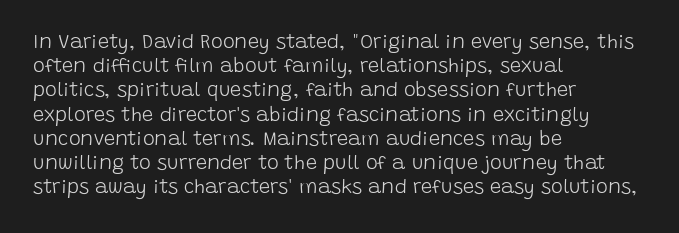
Q: Is the text bold? A: No.
Q: Is the text italic (slanted)? A: No, it is upright.
Q: Is the text underlined? A: No.
Q: How is the paragraph aligned? A: Left-aligned.
Q: Is the spacing between letters normal or unusually wide? A: Normal.
